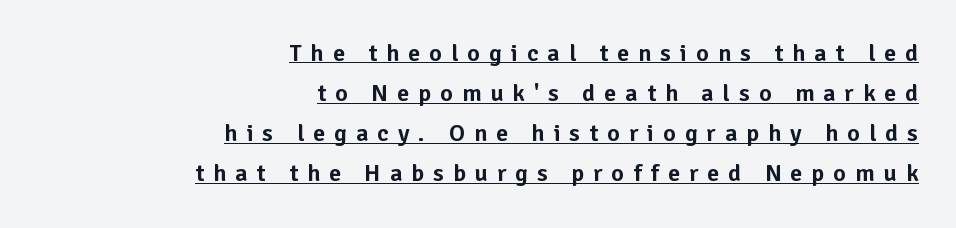
The image shows 24 px text type, upright; set right-aligned, normal line spacing (1.67x), unusually wide letter spacing (+0.38 em), underlined.
